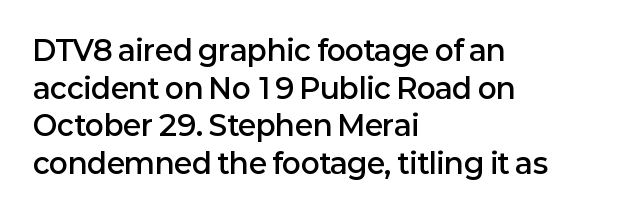
Q: Is the text bold? A: Semi-bold.
Q: Is the text italic (slanted)? A: No, it is upright.
Q: Is the typeface a serif or a sans-serif typeface? A: Sans-serif.
Q: Is the text underlined? A: No.
Q: How is the paragraph aligned? A: Left-aligned.
Q: Is the spacing between letters normal or unusually wide? A: Normal.
Q: Is the spacing between lines tight, normal or loose? A: Normal.
Q: Width (condensed, normal, or wide)? A: Normal.
Q: Stroke contrast? A: Low.
Q: x-height? A: Medium.
Q: Monospaced? A: No.
